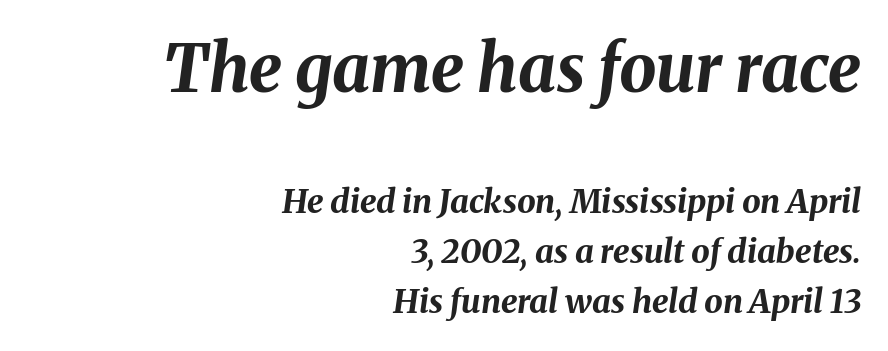
Q: Is the text bold? A: Yes.
Q: Is the text italic (slanted)? A: Yes, it leans right by about 8 degrees.
Q: Is the text underlined? A: No.
Q: How is the paragraph aligned? A: Right-aligned.
Q: Is the spacing between letters normal or unusually wide? A: Normal.
Q: Is the spacing between lines tight, normal or loose? A: Normal.
Q: Which block of text is set in a larger size, the first (top) or the second (bottom)? A: The first (top) one.
Q: Width (condensed, normal, or wide)? A: Normal.
Q: Stroke contrast? A: Medium.
Q: x-height? A: Medium.
Q: Monospaced? A: No.
